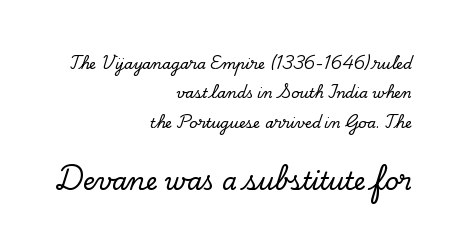
This rendering uses right alignment, leaving the left contour irregular. Successive baselines arrive slowly, with a big drop between each. Short note: letters normally spaced.
